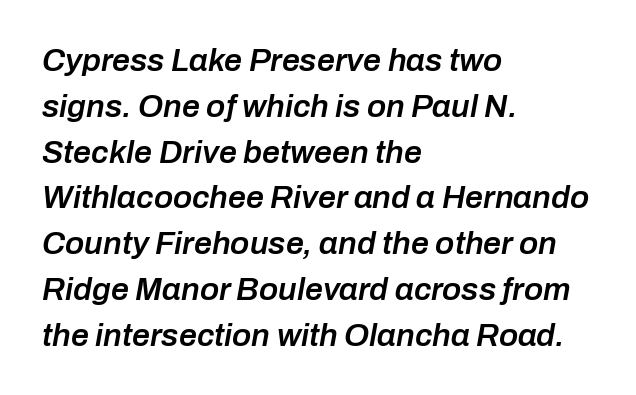
The image shows 32 px semibold type, italic (leaning right); set left-aligned, normal line spacing (1.43x), normal letter spacing, not underlined; low stroke contrast and a medium x-height.
